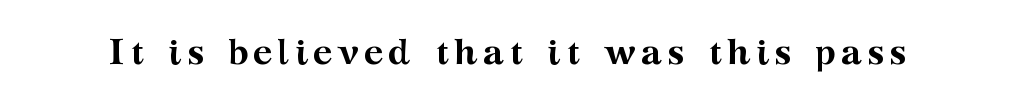
The image shows 37 px semibold, wide serif type, upright; set not underlined; medium stroke contrast and a medium x-height.
